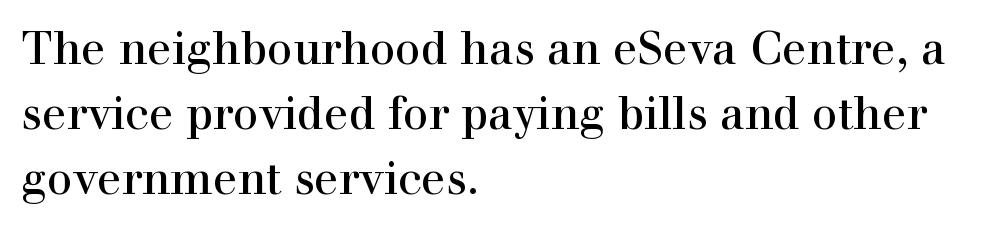
The image shows 45 px serif type, upright; set left-aligned, normal line spacing (1.45x), normal letter spacing, not underlined; a medium x-height.
